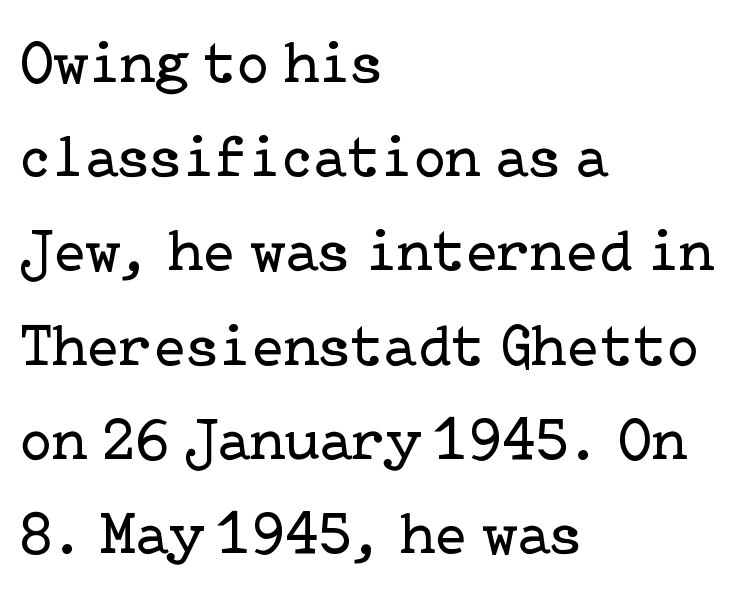
The image shows 60 px regular-weight serif type, upright; set left-aligned, normal line spacing (1.57x), normal letter spacing, not underlined; low stroke contrast and a medium x-height.
